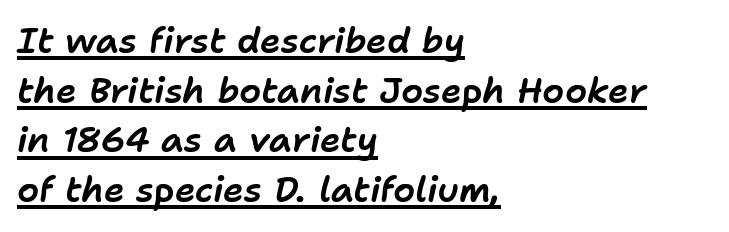
Q: Is the text italic (slanted)? A: Yes, it leans right by about 11 degrees.
Q: Is the text underlined? A: Yes.
Q: How is the paragraph aligned? A: Left-aligned.
Q: Is the spacing between letters normal or unusually wide? A: Normal.
Q: Is the spacing between lines tight, normal or loose? A: Normal.
Q: Width (condensed, normal, or wide)? A: Normal.
Q: Stroke contrast? A: Low.
Q: x-height? A: Medium.
Q: Monospaced? A: No.
